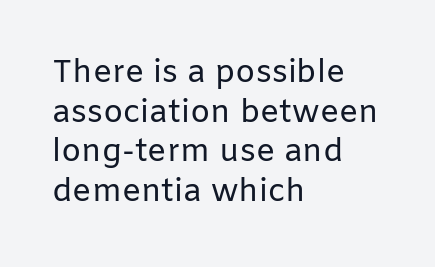
Heft: none added — not bold. A typesetter would mark this as roman, not italic. I'd call this a sans setting — the letters go barefoot. The paragraph has a hard left edge and a soft right edge.
